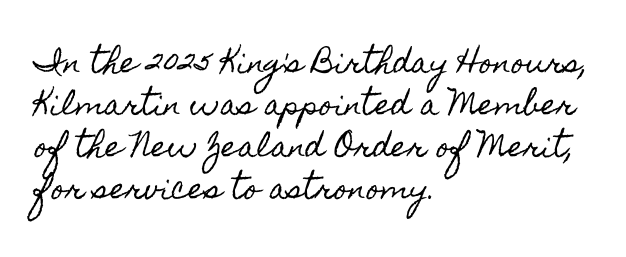
{"width": "condensed", "x_height": "small", "monospaced": "no", "underline": "no", "align": "left", "line_spacing": "normal", "line_spacing_ratio": 1.5, "letter_spacing": "normal", "letter_spacing_em": 0.0, "glyph_px": 28}
